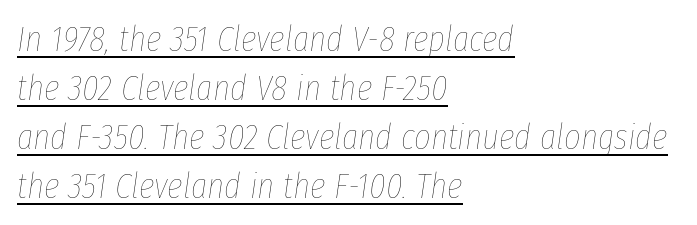
Q: Is the text bold? A: No.
Q: Is the text italic (slanted)? A: Yes, it leans right by about 8 degrees.
Q: Is the text underlined? A: Yes.
Q: How is the paragraph aligned? A: Left-aligned.
Q: Is the spacing between letters normal or unusually wide? A: Normal.
Q: Is the spacing between lines tight, normal or loose? A: Normal.
Q: Width (condensed, normal, or wide)? A: Condensed.
Q: Stroke contrast? A: Low.
Q: x-height? A: Medium.
Q: Monospaced? A: No.
